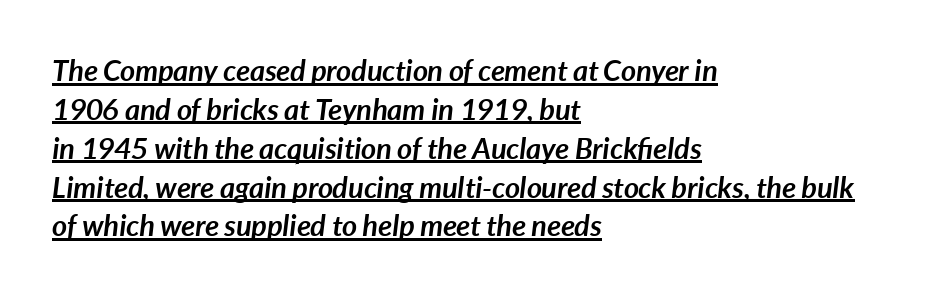
The image shows 29 px semibold type, italic (leaning right); set left-aligned, normal line spacing (1.34x), normal letter spacing, underlined; low stroke contrast and a medium x-height.
